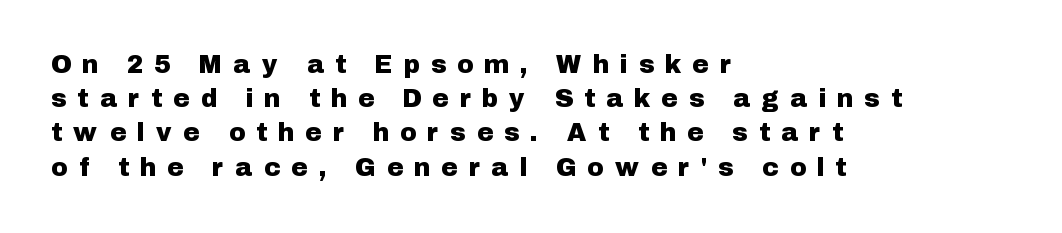
The lines are quadded left. If you drew a line through each stem, it would be perfectly vertical. You could only call the tracking loose — the letters float apart. The foot of each line stays bare and open. A typesetter would call this leading conventional body-copy spacing.
